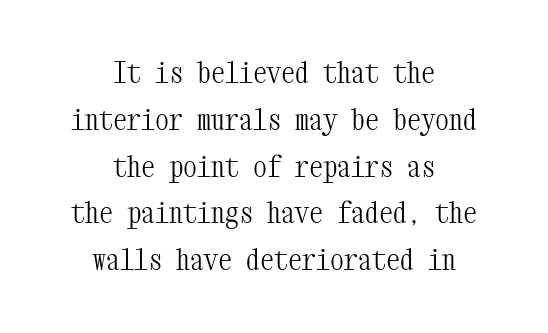
Q: Is the text bold? A: No.
Q: Is the text italic (slanted)? A: No, it is upright.
Q: Is the typeface a serif or a sans-serif typeface? A: Serif.
Q: Is the text underlined? A: No.
Q: How is the paragraph aligned? A: Centered.
Q: Is the spacing between letters normal or unusually wide? A: Normal.
Q: Is the spacing between lines tight, normal or loose? A: Normal.
Q: Width (condensed, normal, or wide)? A: Condensed.
Q: Stroke contrast? A: Medium.
Q: x-height? A: Medium.
Q: Monospaced? A: Yes.
